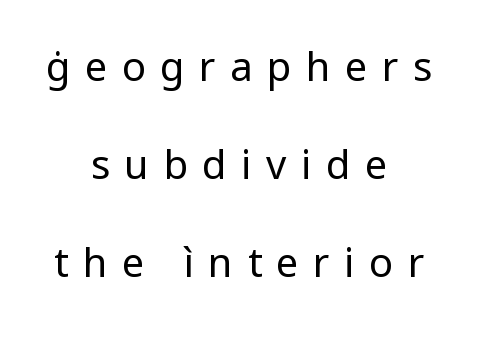
{"serif": "no", "italic": "no", "bold": "no", "weight": "regular", "width": "normal", "stroke_contrast": "low", "x_height": "medium", "monospaced": "no", "underline": "no", "align": "center", "line_spacing": "loose", "line_spacing_ratio": 2.45, "letter_spacing": "wide", "letter_spacing_em": 0.36, "glyph_px": 40}
